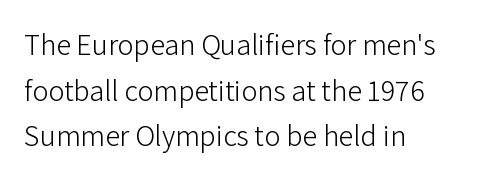
The image shows 30 px light sans-serif type, upright; set left-aligned, normal line spacing (1.52x), normal letter spacing, not underlined; low stroke contrast and a medium x-height.
